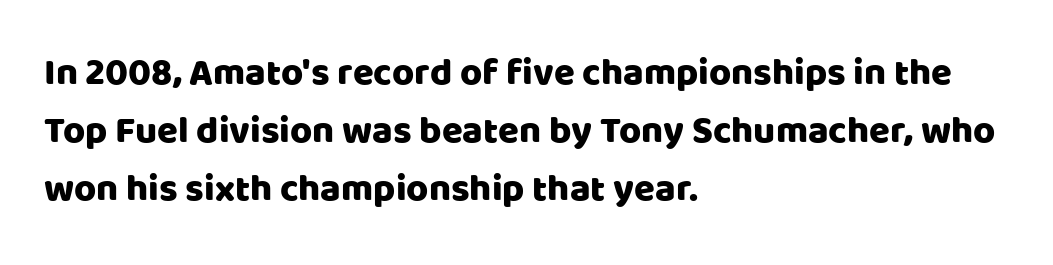
{"serif": "no", "italic": "no", "width": "normal", "stroke_contrast": "low", "x_height": "large", "monospaced": "no", "underline": "no", "align": "left", "line_spacing": "normal", "line_spacing_ratio": 1.53, "letter_spacing": "normal", "letter_spacing_em": 0.0, "glyph_px": 38}
